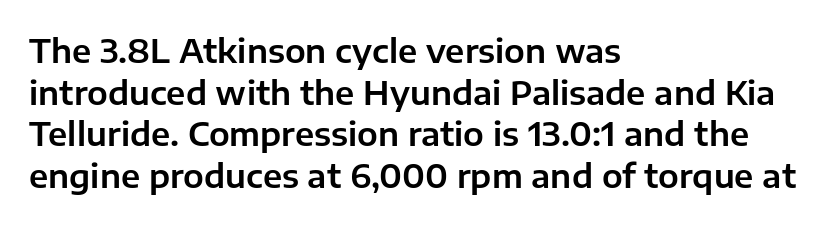
{"serif": "no", "italic": "no", "width": "normal", "stroke_contrast": "low", "x_height": "medium", "monospaced": "no", "underline": "no", "align": "left", "line_spacing": "normal", "line_spacing_ratio": 1.26, "letter_spacing": "normal", "letter_spacing_em": 0.0, "glyph_px": 33}
